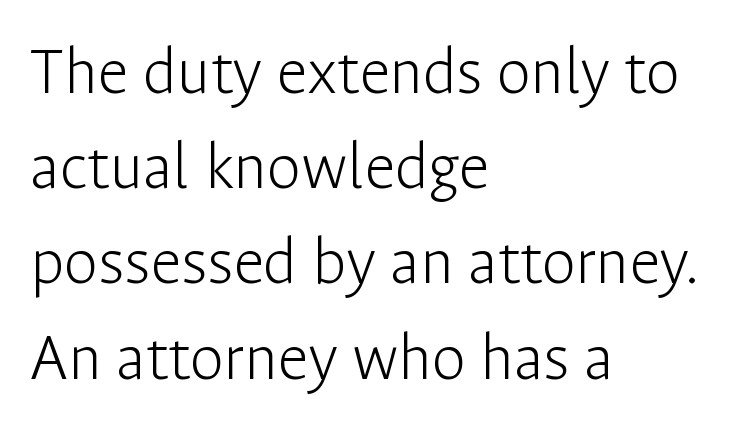
Q: Is the text bold? A: No.
Q: Is the text italic (slanted)? A: No, it is upright.
Q: Is the typeface a serif or a sans-serif typeface? A: Sans-serif.
Q: Is the text underlined? A: No.
Q: How is the paragraph aligned? A: Left-aligned.
Q: Is the spacing between letters normal or unusually wide? A: Normal.
Q: Is the spacing between lines tight, normal or loose? A: Normal.
Q: Width (condensed, normal, or wide)? A: Normal.
Q: Stroke contrast? A: Low.
Q: x-height? A: Medium.
Q: Monospaced? A: No.
